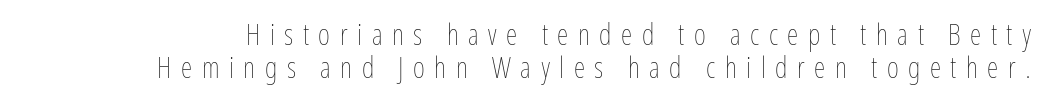
{"italic": "no", "bold": "no", "weight": "thin", "width": "condensed", "stroke_contrast": "low", "x_height": "medium", "monospaced": "no", "underline": "no", "line_spacing": "tight", "line_spacing_ratio": 1.13, "letter_spacing": "wide", "letter_spacing_em": 0.33, "glyph_px": 29}
